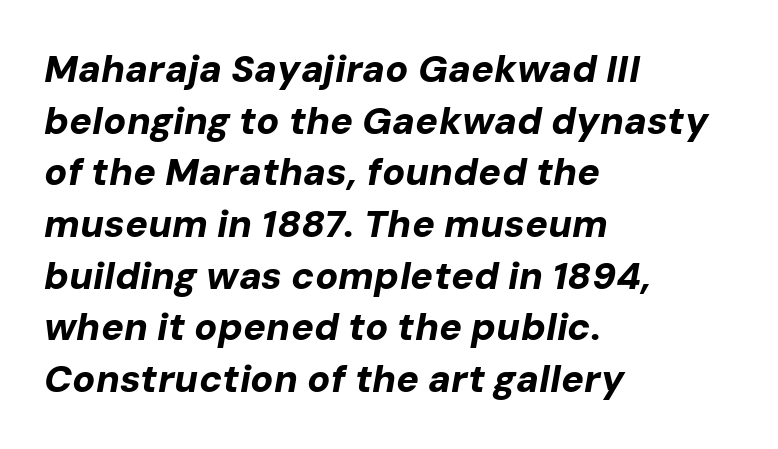
{"italic": "yes", "lean": "right", "slant_degrees": 10, "bold": "yes", "weight": "bold", "width": "normal", "stroke_contrast": "low", "x_height": "medium", "monospaced": "no", "underline": "no", "align": "left", "line_spacing": "normal", "line_spacing_ratio": 1.36, "letter_spacing": "normal", "letter_spacing_em": 0.0, "glyph_px": 38}
